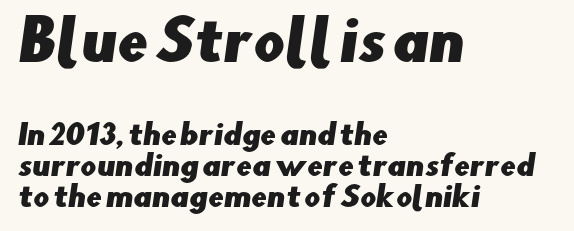
Q: Is the typeface a serif or a sans-serif typeface? A: Sans-serif.
Q: Is the text underlined? A: No.
Q: How is the paragraph aligned? A: Left-aligned.
Q: Is the spacing between letters normal or unusually wide? A: Normal.
Q: Is the spacing between lines tight, normal or loose? A: Tight.
Q: Which block of text is set in a larger size, the first (top) or the second (bottom)? A: The first (top) one.
Q: Width (condensed, normal, or wide)? A: Normal.
Q: Stroke contrast? A: Low.
Q: x-height? A: Small.
Q: Monospaced? A: No.
